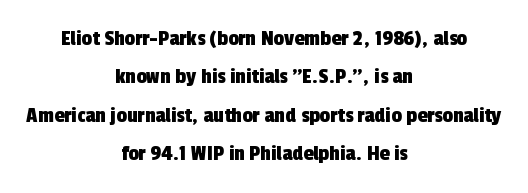
The line-height multiplier appears to be the usual default. A typesetter would call this zero additional tracking. The words here are not underlined. The typesetter chose a symmetrical, centered arrangement here.
